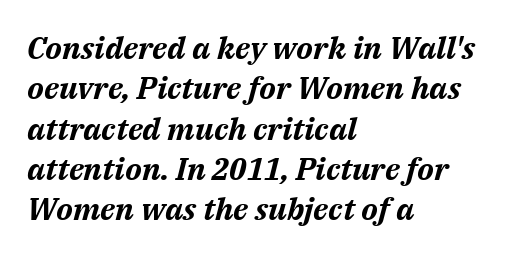
Q: Is the text bold? A: Yes.
Q: Is the text italic (slanted)? A: Yes, it leans right by about 14 degrees.
Q: Is the text underlined? A: No.
Q: How is the paragraph aligned? A: Left-aligned.
Q: Is the spacing between letters normal or unusually wide? A: Normal.
Q: Is the spacing between lines tight, normal or loose? A: Normal.
Q: Width (condensed, normal, or wide)? A: Normal.
Q: Stroke contrast? A: Medium.
Q: x-height? A: Medium.
Q: Monospaced? A: No.
